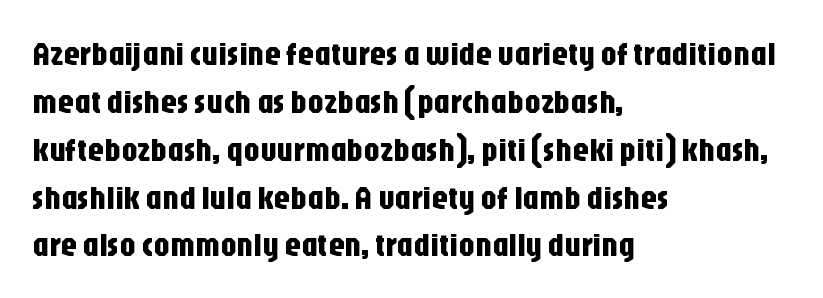
Typeset ragged right — the left edge is the straight one. Do the characters align in a grid? No, the font is proportional. Quick note: interline space is typical. This sample uses a sans-serif face.
